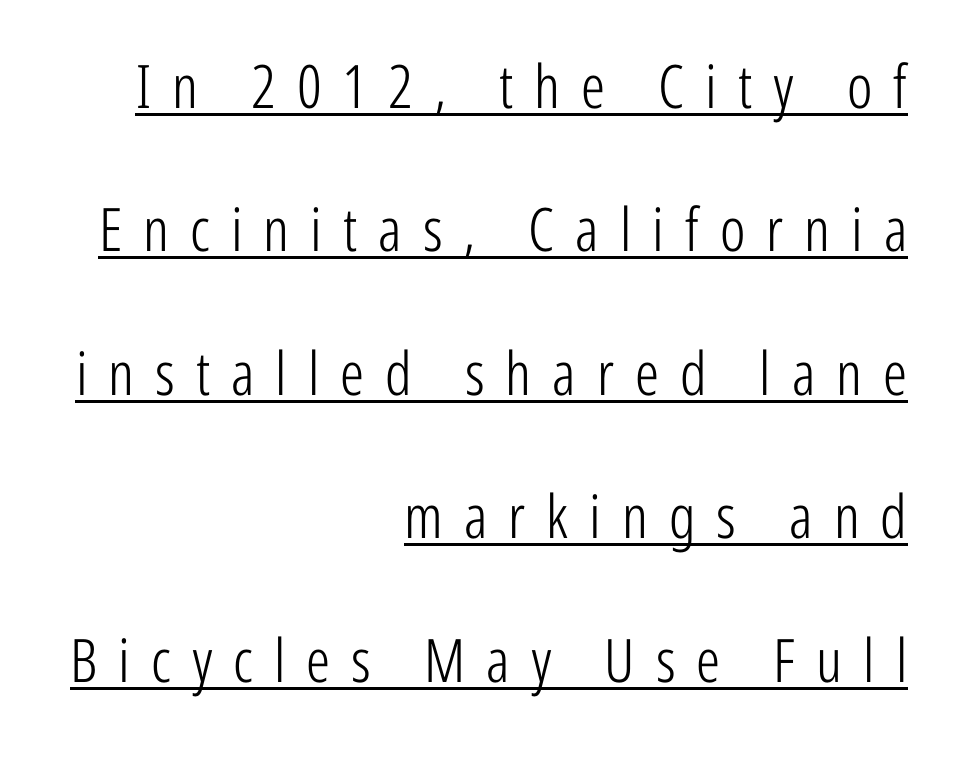
Q: Is the text bold? A: No.
Q: Is the text italic (slanted)? A: No, it is upright.
Q: Is the typeface a serif or a sans-serif typeface? A: Sans-serif.
Q: Is the text underlined? A: Yes.
Q: How is the paragraph aligned? A: Right-aligned.
Q: Is the spacing between letters normal or unusually wide? A: Unusually wide.
Q: Is the spacing between lines tight, normal or loose? A: Loose.
Q: Width (condensed, normal, or wide)? A: Condensed.
Q: Stroke contrast? A: Low.
Q: x-height? A: Medium.
Q: Monospaced? A: No.
